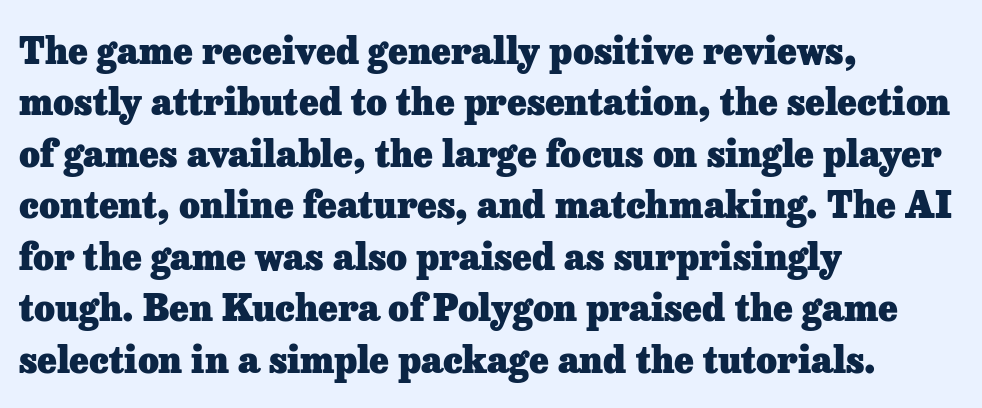
The image shows 36 px heavy serif type, upright; set left-aligned, normal line spacing (1.43x), normal letter spacing, not underlined; low stroke contrast and a medium x-height.
